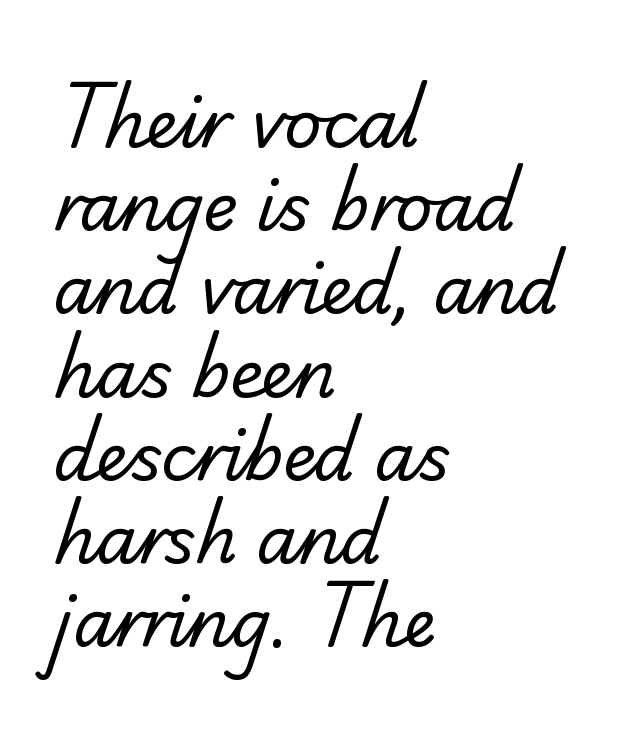
{"serif": "yes", "bold": "no", "weight": "regular", "width": "normal", "stroke_contrast": "low", "x_height": "small", "monospaced": "no", "underline": "no", "align": "left", "line_spacing": "normal", "line_spacing_ratio": 1.28, "letter_spacing": "normal", "letter_spacing_em": 0.0, "glyph_px": 65}
